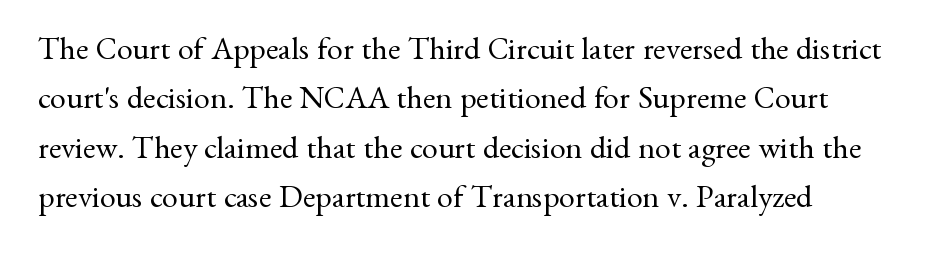
The face used here is seriffed, in the tradition of book romans. The passage shown is not underscored anywhere. This is the regular roman posture of the typeface. A typesetter would call this zero additional tracking.
